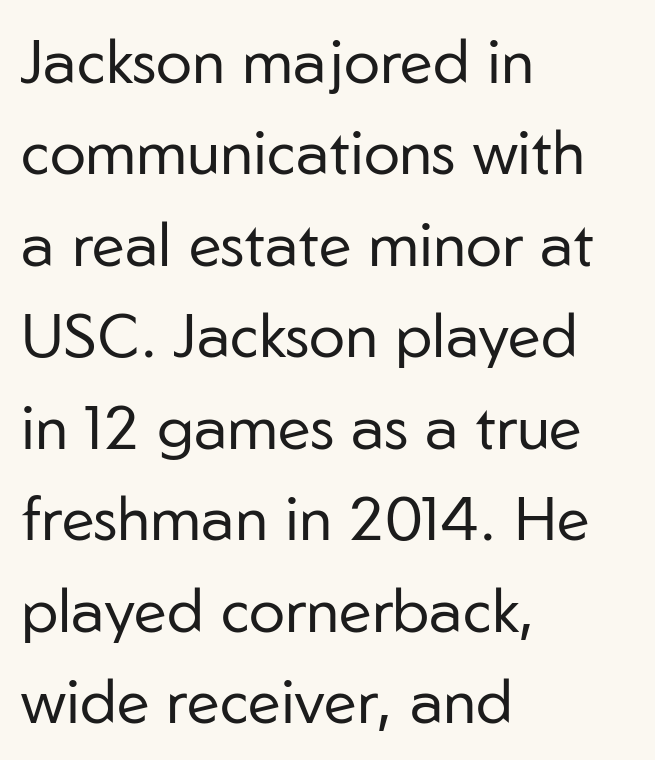
A typesetter would mark this as roman, not italic. These lines keep a tight, regular rhythm from letter to letter. The cut favours lightness, reaching ordinary text weight at its darkest. The glyphs in this specimen are sans serif. The rows are spaced the way most documents space them.
